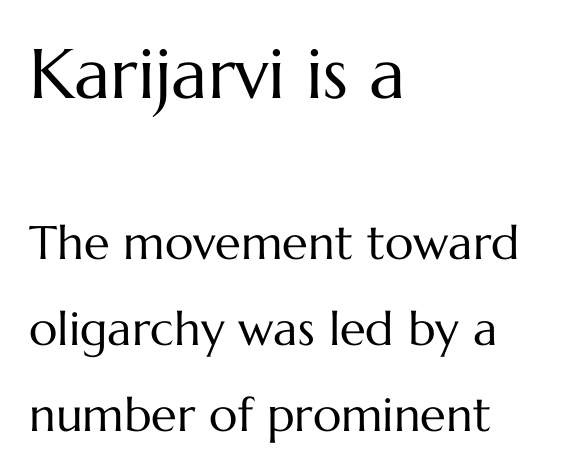
The image shows 70 px regular-weight type, upright; set left-aligned, line spacing 1.83x, normal letter spacing, not underlined; the first (top) block is 1.49x larger; medium stroke contrast and a medium x-height.
